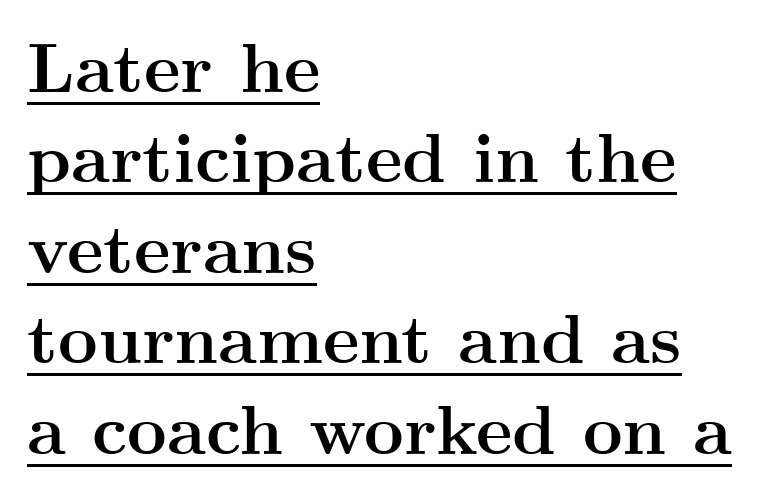
Regarding leading, the lines here are spaced in the standard way. The letterforms sit shoulder to shoulder at normal distance. Spacing verdict: proportional, widths tailored to each character. The paragraph shown leans on its left margin.
